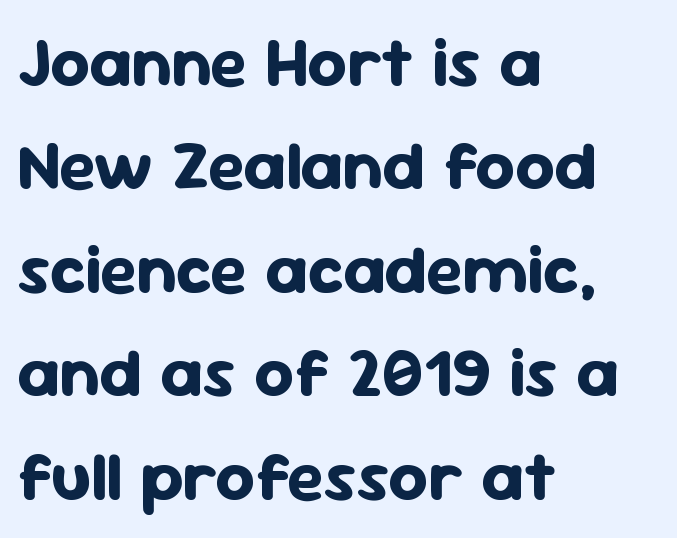
The image shows 69 px bold sans-serif type, upright; set left-aligned, normal line spacing (1.5x), normal letter spacing, not underlined; low stroke contrast and a medium x-height.
